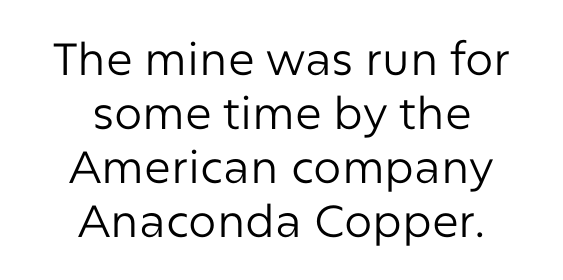
Each stroke keeps to a modest, everyday thickness or less. Nothing sits at the stroke ends, so this counts as sans-serif. Nobody touched the tracking dial on this one. Does the copy run flush right? No — it is centered line by line. Every stem runs plumb, perpendicular to the baseline. Descenders hang freely into open space.
